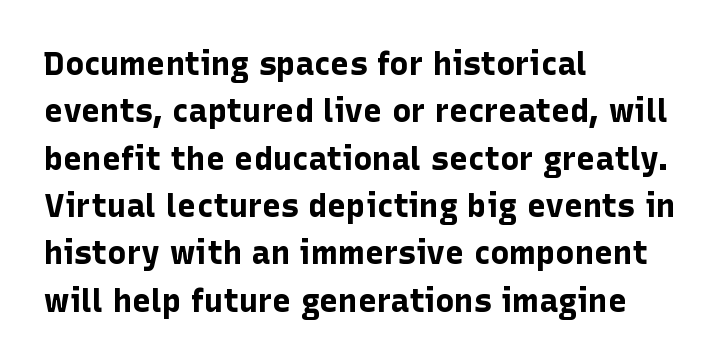
The passage shown is emphatically bold. Spacing between characters is what you'd get straight out of the box. Honestly, the row spacing looks completely unremarkable. No italicization has been applied; the sample stays upright.
